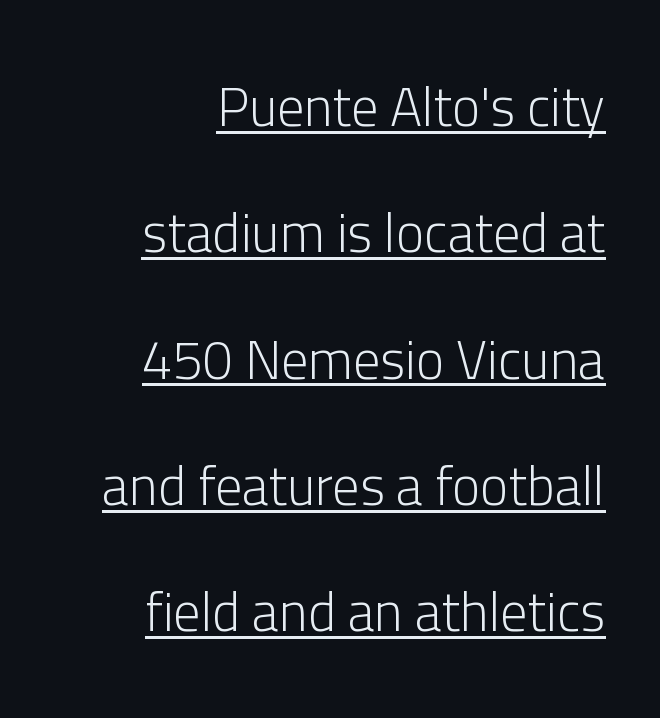
The letters look calm and open, with moderate or lighter stems. The passage shown is typed in a proportional face where columns would drift. Loosely led — the rows are spread out. Beneath each row of characters lies a ruled line. This sample uses a sans-serif face. If you drew a line through each stem, it would be perfectly vertical.
